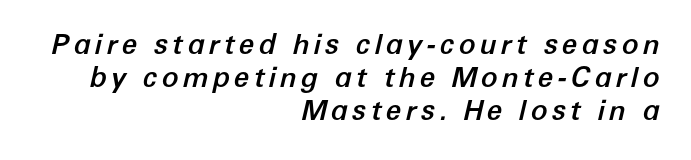
Q: Is the text italic (slanted)? A: Yes, it leans right by about 12 degrees.
Q: Is the text underlined? A: No.
Q: How is the paragraph aligned? A: Right-aligned.
Q: Width (condensed, normal, or wide)? A: Normal.
Q: Stroke contrast? A: Low.
Q: x-height? A: Medium.
Q: Monospaced? A: No.
